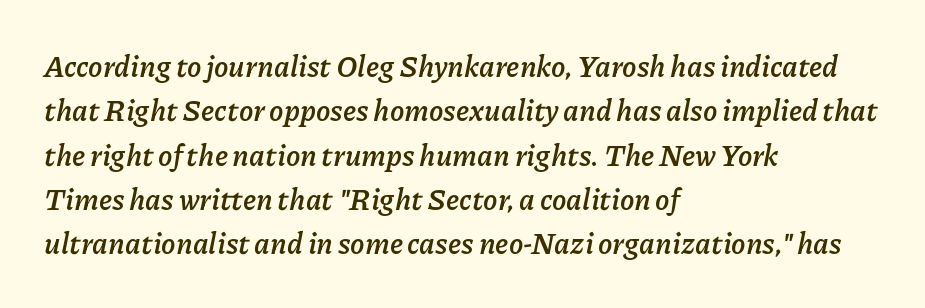
{"italic": "yes", "lean": "right", "slant_degrees": 11, "bold": "yes", "weight": "semibold", "width": "normal", "stroke_contrast": "low", "x_height": "medium", "monospaced": "no", "underline": "no", "align": "left", "line_spacing": "normal", "line_spacing_ratio": 1.53, "letter_spacing": "normal", "letter_spacing_em": 0.0, "glyph_px": 29}
